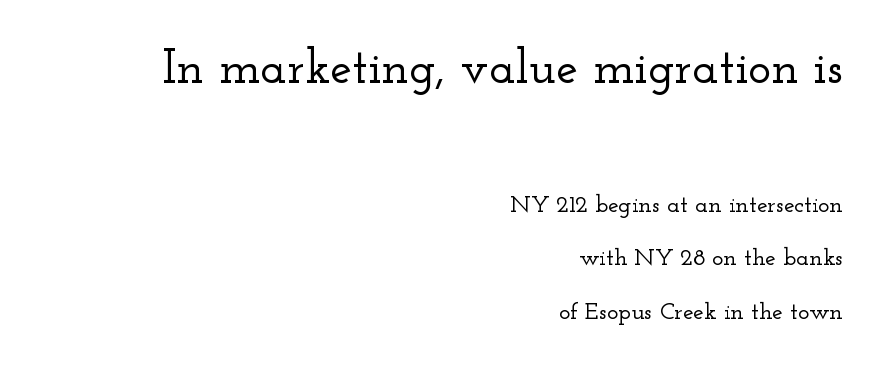
The image shows 49 px wide serif type, upright; set right-aligned, loose line spacing (2.22x), normal letter spacing, not underlined; the first (top) block is 2.04x larger; low stroke contrast and a small x-height.
